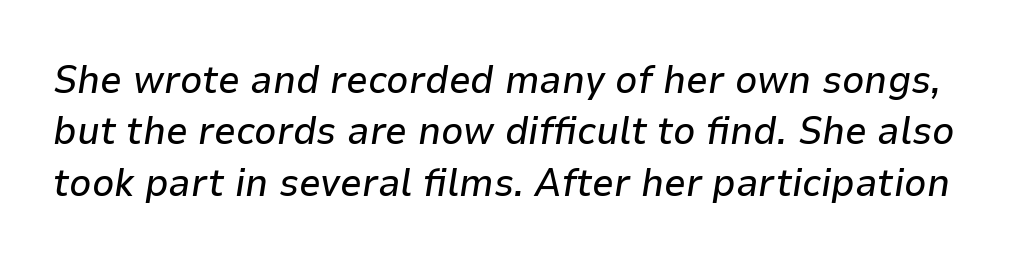
Q: Is the text italic (slanted)? A: Yes, it leans right by about 9 degrees.
Q: Is the text underlined? A: No.
Q: Is the spacing between letters normal or unusually wide? A: Normal.
Q: Is the spacing between lines tight, normal or loose? A: Normal.
Q: Width (condensed, normal, or wide)? A: Normal.
Q: Stroke contrast? A: Low.
Q: x-height? A: Medium.
Q: Monospaced? A: No.
